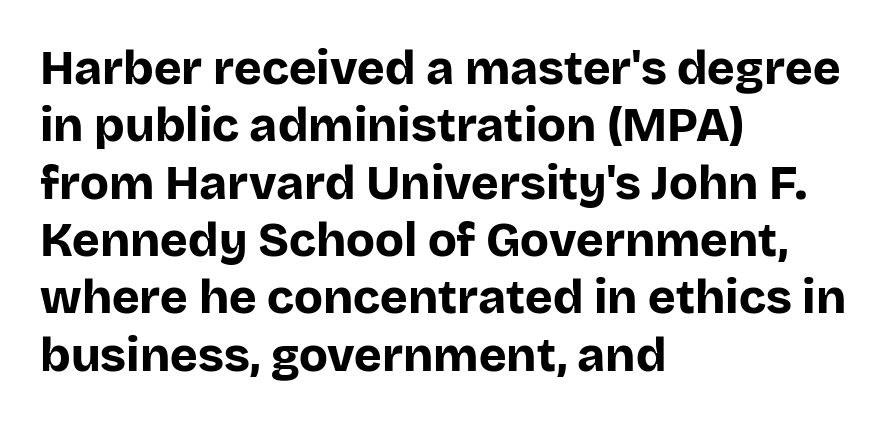
The image shows 47 px bold sans-serif type, upright; set left-aligned, line spacing 1.22x, normal letter spacing, not underlined; low stroke contrast and a large x-height.
